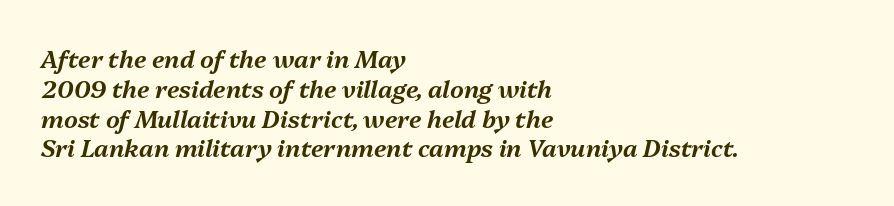
{"italic": "yes", "lean": "right", "slant_degrees": 13, "underline": "no", "align": "left", "line_spacing_ratio": 1.24, "letter_spacing": "normal", "letter_spacing_em": 0.0, "glyph_px": 24}
